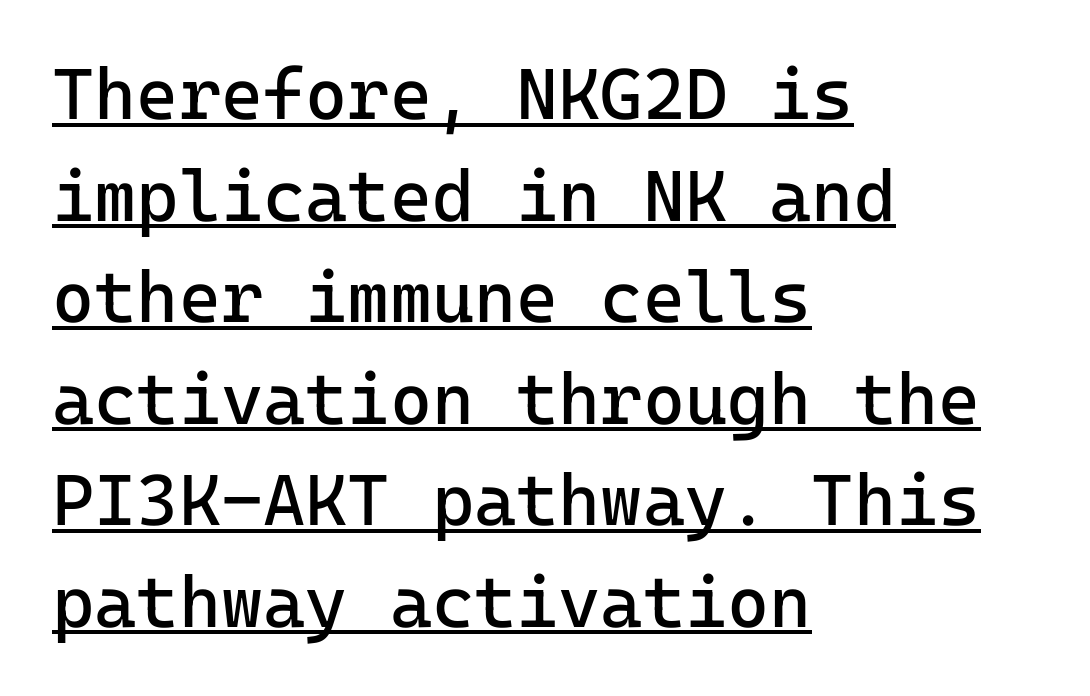
The image shows 72 px regular-weight sans-serif type, upright, monospaced; set left-aligned, normal line spacing (1.41x), normal letter spacing, underlined; low stroke contrast and a medium x-height.
